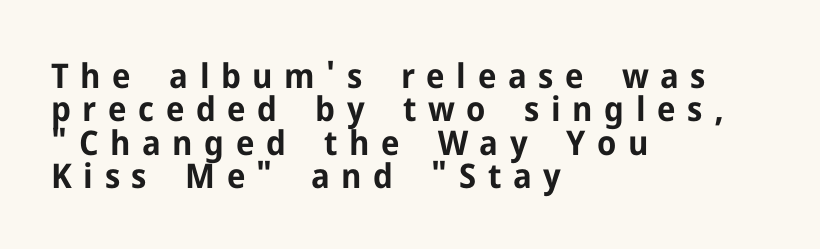
The image shows 34 px bold sans-serif type, upright; set left-aligned, tight line spacing (0.98x), unusually wide letter spacing (+0.34 em), not underlined; low stroke contrast and a medium x-height.
